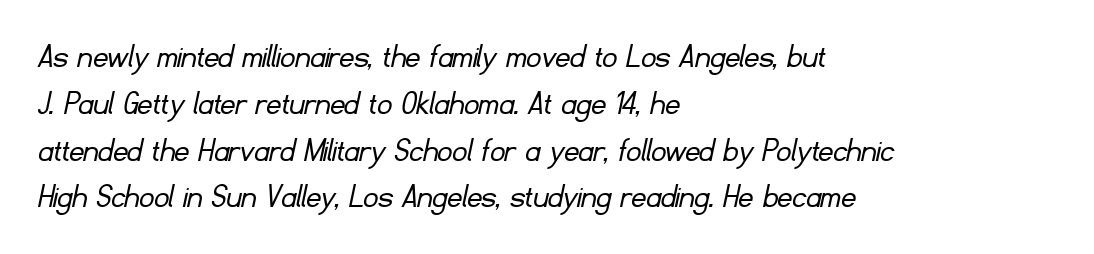
Q: Is the text bold? A: No.
Q: Is the typeface a serif or a sans-serif typeface? A: Sans-serif.
Q: Is the text underlined? A: No.
Q: How is the paragraph aligned? A: Left-aligned.
Q: Is the spacing between letters normal or unusually wide? A: Normal.
Q: Is the spacing between lines tight, normal or loose? A: Normal.
Q: Width (condensed, normal, or wide)? A: Normal.
Q: Stroke contrast? A: Low.
Q: x-height? A: Small.
Q: Monospaced? A: No.
